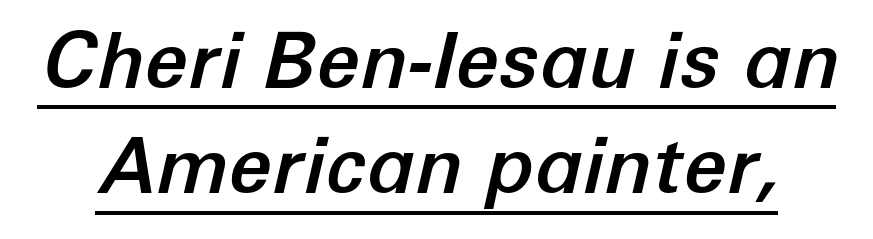
The image shows 78 px text type, italic (leaning right); set normal line spacing (1.35x), normal letter spacing, underlined; low stroke contrast and a medium x-height.
